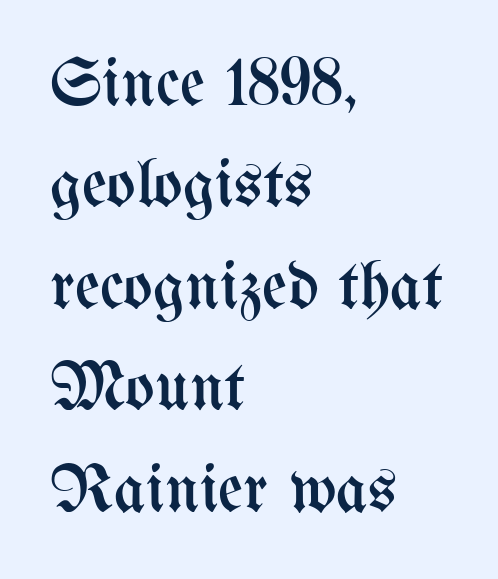
Q: Is the text bold? A: No.
Q: Is the text italic (slanted)? A: No, it is upright.
Q: Is the text underlined? A: No.
Q: How is the paragraph aligned? A: Left-aligned.
Q: Is the spacing between letters normal or unusually wide? A: Normal.
Q: Is the spacing between lines tight, normal or loose? A: Normal.
Q: Width (condensed, normal, or wide)? A: Condensed.
Q: Stroke contrast? A: Medium.
Q: x-height? A: Medium.
Q: Monospaced? A: No.
